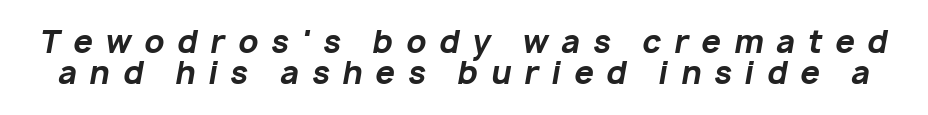
Successive baselines arrive quickly, one right under another. The characters look thick and weighty, a clear bold. Slanted lettering throughout. The letters advance in unequal steps, a hallmark of proportional type.
